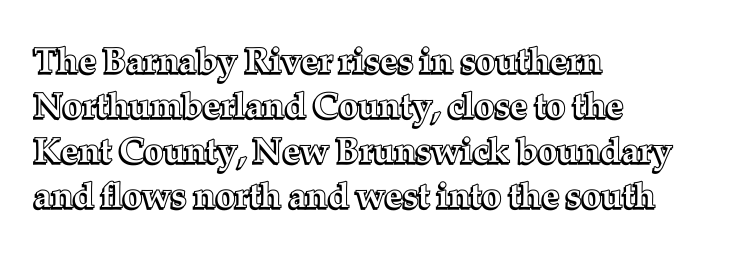
The image shows 35 px text type, upright; set left-aligned, normal line spacing (1.29x), normal letter spacing, not underlined; a medium x-height.
